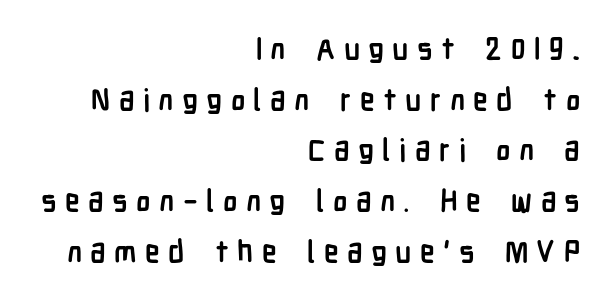
Q: Is the text bold? A: Yes.
Q: Is the text italic (slanted)? A: No, it is upright.
Q: Is the typeface a serif or a sans-serif typeface? A: Sans-serif.
Q: Is the text underlined? A: No.
Q: How is the paragraph aligned? A: Right-aligned.
Q: Is the spacing between letters normal or unusually wide? A: Unusually wide.
Q: Is the spacing between lines tight, normal or loose? A: Normal.
Q: Width (condensed, normal, or wide)? A: Condensed.
Q: Stroke contrast? A: Low.
Q: x-height? A: Medium.
Q: Monospaced? A: No.
